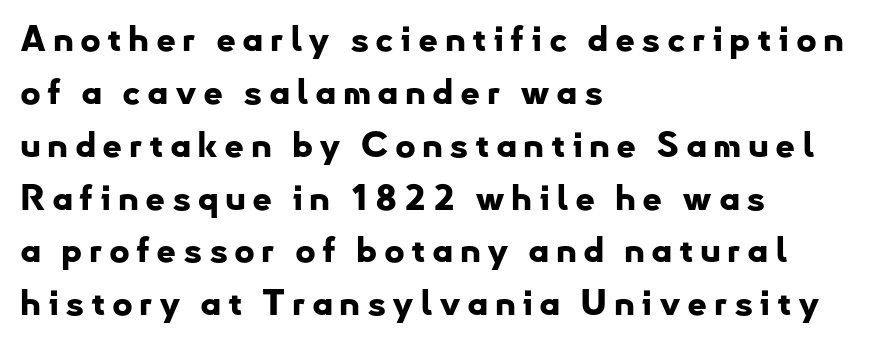
The image shows 35 px bold sans-serif type, upright; set left-aligned, normal line spacing (1.51x), not underlined; low stroke contrast and a small x-height.
